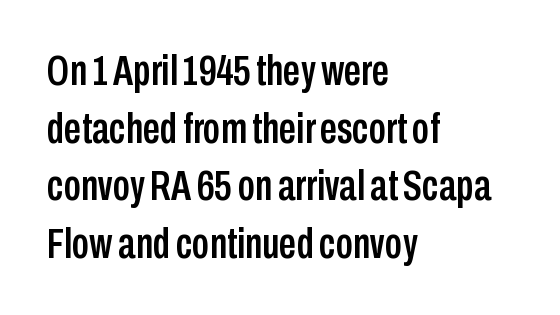
Q: Is the text italic (slanted)? A: No, it is upright.
Q: Is the typeface a serif or a sans-serif typeface? A: Sans-serif.
Q: Is the text underlined? A: No.
Q: How is the paragraph aligned? A: Left-aligned.
Q: Is the spacing between letters normal or unusually wide? A: Normal.
Q: Is the spacing between lines tight, normal or loose? A: Normal.
Q: Width (condensed, normal, or wide)? A: Condensed.
Q: Stroke contrast? A: Low.
Q: x-height? A: Medium.
Q: Monospaced? A: No.
